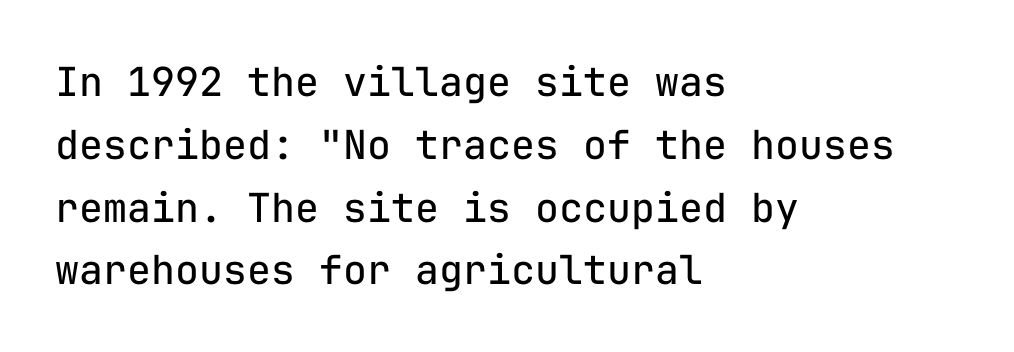
{"serif": "no", "italic": "no", "bold": "no", "weight": "regular", "width": "normal", "stroke_contrast": "low", "x_height": "medium", "monospaced": "yes", "underline": "no", "align": "left", "line_spacing": "normal", "line_spacing_ratio": 1.57, "letter_spacing": "normal", "letter_spacing_em": 0.0, "glyph_px": 40}
